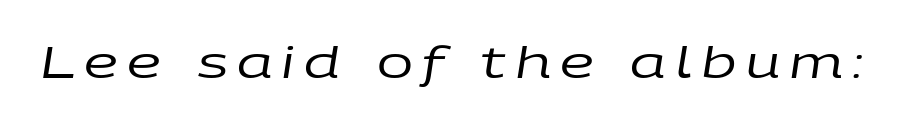
Descender tails drop into unmarked territory. The strokes are not fattened; the text isn't bold. Display-style spreading of the glyphs; the letterfit is very open. You could not count columns in this text — the font is proportionally spaced.
